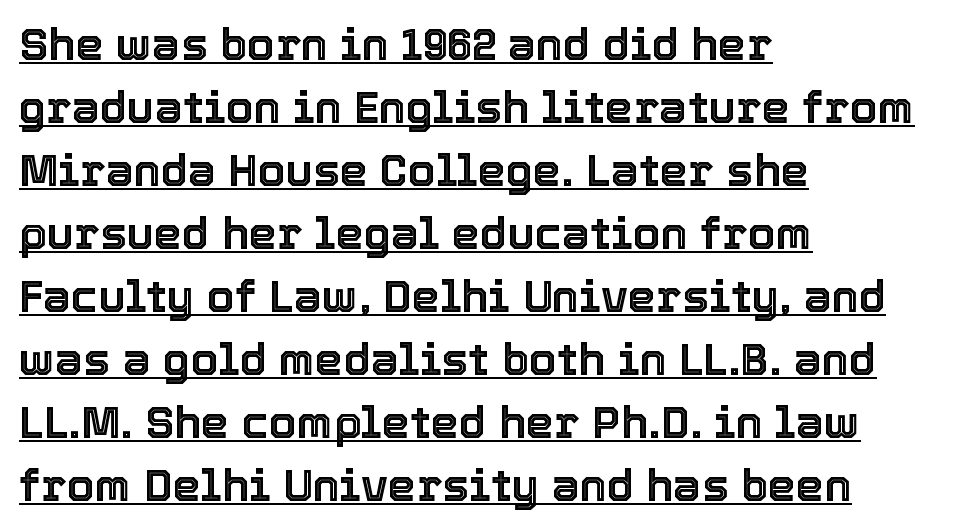
The image shows 45 px text type, upright; set left-aligned, normal line spacing (1.4x), normal letter spacing, underlined; a medium x-height.
